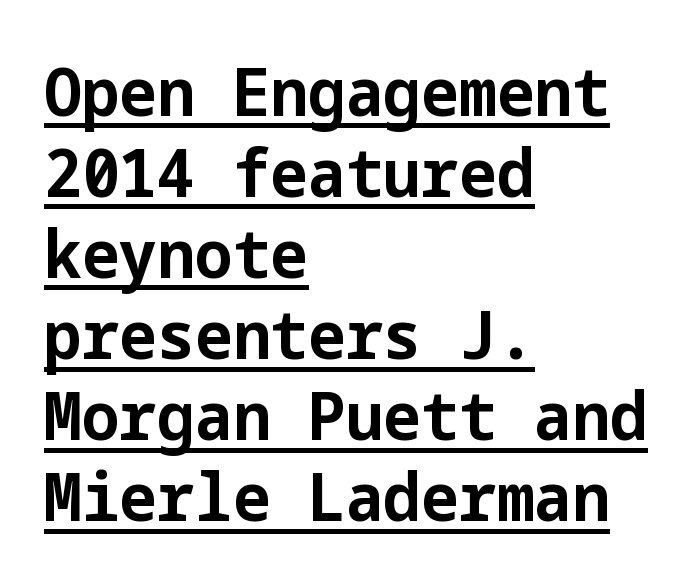
{"serif": "no", "italic": "no", "bold": "yes", "weight": "bold", "width": "normal", "stroke_contrast": "low", "x_height": "medium", "underline": "yes", "align": "left", "line_spacing_ratio": 1.21, "letter_spacing": "normal", "letter_spacing_em": 0.0, "glyph_px": 67}
